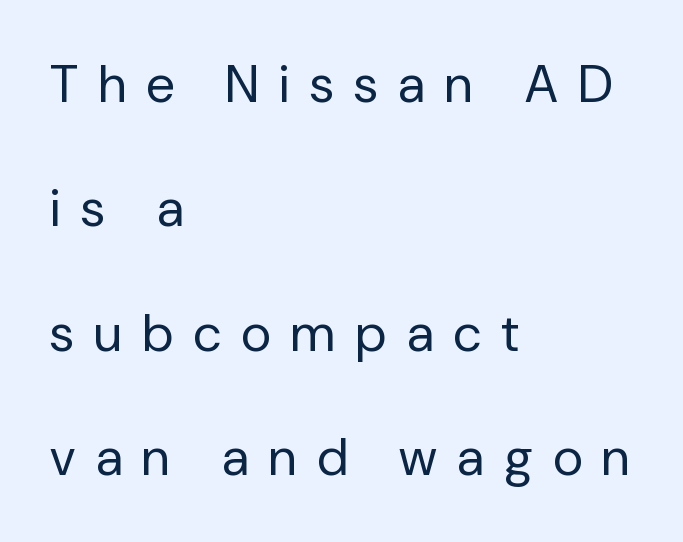
A typesetter would label this face a sans. Stroke mass is kept to a normal reading level or below. Letter spacing: wide. Descender tails drop into unmarked territory.
